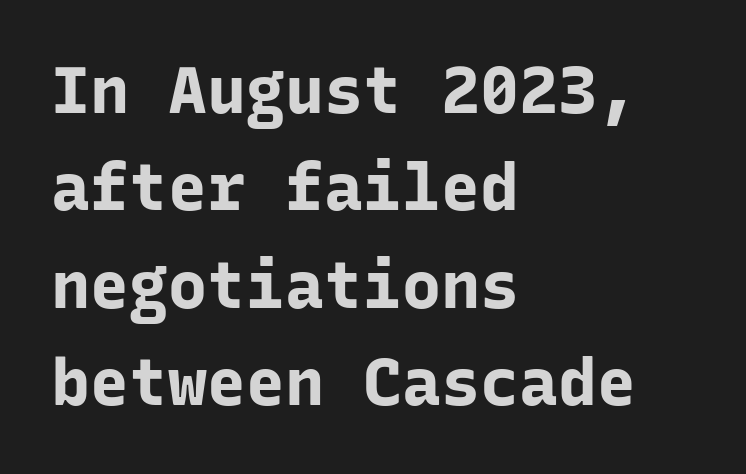
The image shows 65 px bold sans-serif type, upright, monospaced; set left-aligned, normal line spacing (1.5x), normal letter spacing, not underlined; low stroke contrast and a medium x-height.
